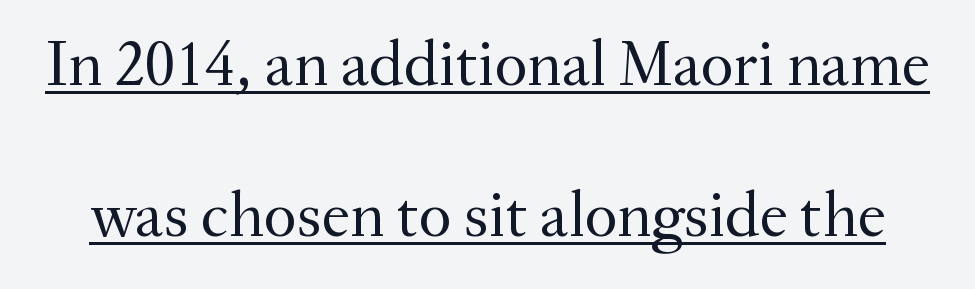
Q: Is the text bold? A: No.
Q: Is the text italic (slanted)? A: No, it is upright.
Q: Is the typeface a serif or a sans-serif typeface? A: Serif.
Q: Is the text underlined? A: Yes.
Q: Is the spacing between letters normal or unusually wide? A: Normal.
Q: Is the spacing between lines tight, normal or loose? A: Loose.
Q: Width (condensed, normal, or wide)? A: Normal.
Q: Stroke contrast? A: Medium.
Q: x-height? A: Small.
Q: Monospaced? A: No.
